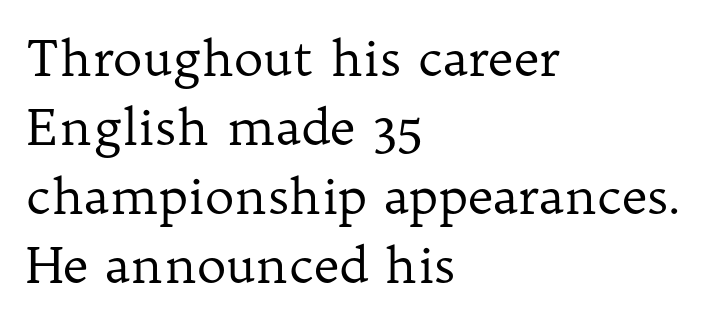
The image shows 50 px regular-weight serif type, upright; set left-aligned, normal line spacing (1.38x), normal letter spacing, not underlined; low stroke contrast and a medium x-height.
